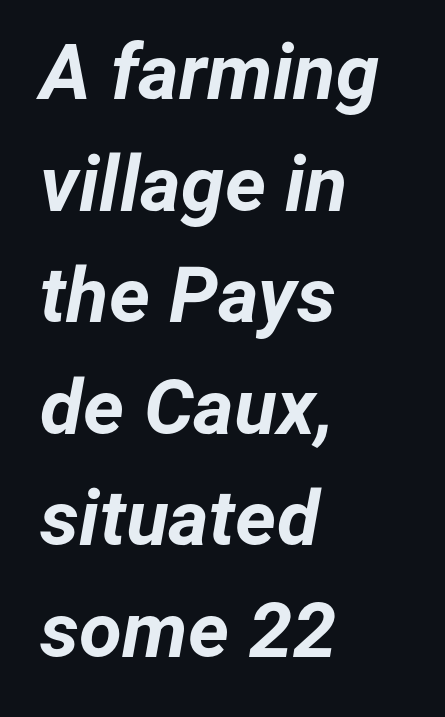
{"italic": "yes", "lean": "right", "slant_degrees": 12, "bold": "yes", "weight": "bold", "width": "normal", "stroke_contrast": "low", "x_height": "medium", "monospaced": "no", "underline": "no", "align": "left", "line_spacing": "normal", "line_spacing_ratio": 1.43, "letter_spacing": "normal", "letter_spacing_em": 0.0, "glyph_px": 78}
